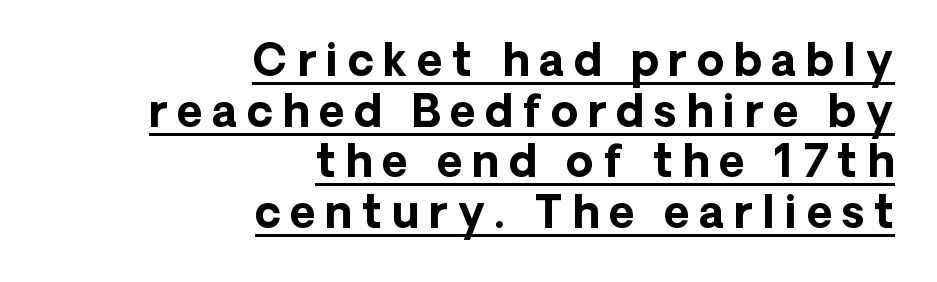
One-word summary of the alignment: right. I'd call this a sans setting — the letters go barefoot. Line spacing here is tight. These words are printed bold, with thick strokes throughout.
